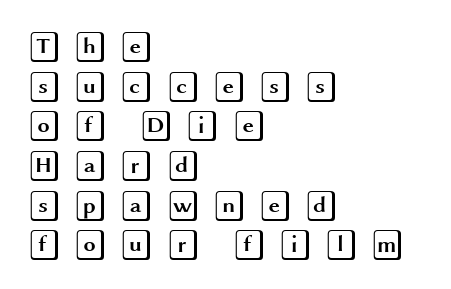
{"italic": "no", "width": "wide", "x_height": "large", "underline": "no", "align": "left", "line_spacing": "normal", "line_spacing_ratio": 1.28, "letter_spacing": "wide", "letter_spacing_em": 0.39, "glyph_px": 31}
